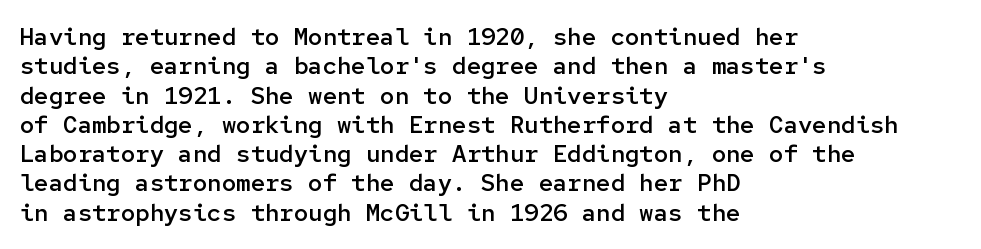
This rendering leaves character spacing at its baseline value. The gap between lines stays unmarked. Characters remain perfectly vertical along every line. The compositor pushed each line to the left boundary.
